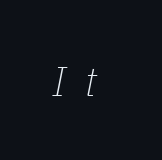
Q: Is the text bold? A: No.
Q: Is the text italic (slanted)? A: Yes, it leans right by about 11 degrees.
Q: Is the text underlined? A: No.
Q: Is the spacing between letters normal or unusually wide? A: Unusually wide.
Q: Width (condensed, normal, or wide)? A: Condensed.
Q: Stroke contrast? A: Low.
Q: x-height? A: Medium.
Q: Monospaced? A: No.
